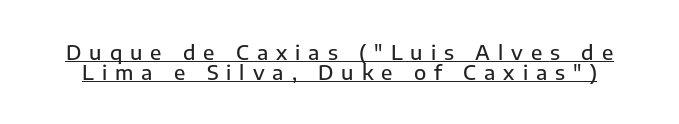
Characters follow at a spacing far wider than the type designer built in. Typographic density is moderately raised because the face is semibold. The typography opts for an upright posture over an oblique one. The string is rendered with underlining switched on. Closely set lines give the paragraph a compact silhouette.
